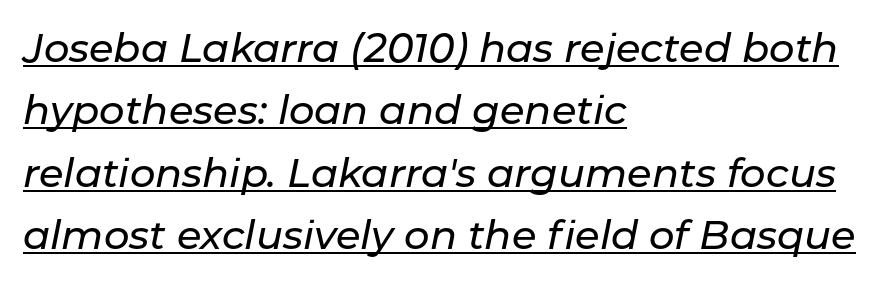
A typesetter would mark this as italic. A classic flush-left, rag-right setting is used for this passage. This sample keeps an unexceptional amount of space between lines. Underline: present.
